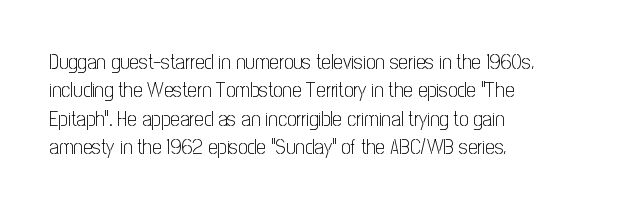
{"italic": "no", "bold": "no", "underline": "no", "align": "left", "line_spacing": "normal", "line_spacing_ratio": 1.35, "letter_spacing": "normal", "letter_spacing_em": 0.0, "glyph_px": 21}
